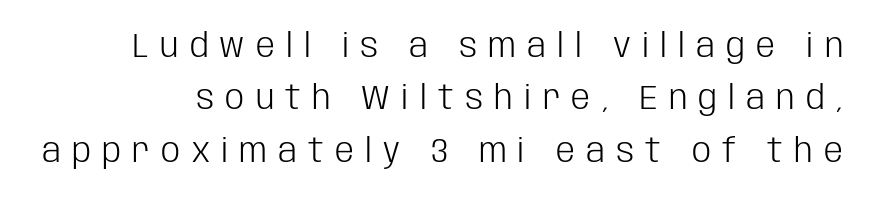
Q: Is the text bold? A: No.
Q: Is the text italic (slanted)? A: No, it is upright.
Q: Is the typeface a serif or a sans-serif typeface? A: Sans-serif.
Q: Is the text underlined? A: No.
Q: Is the spacing between letters normal or unusually wide? A: Unusually wide.
Q: Is the spacing between lines tight, normal or loose? A: Normal.
Q: Width (condensed, normal, or wide)? A: Condensed.
Q: Stroke contrast? A: Low.
Q: x-height? A: Large.
Q: Monospaced? A: No.
